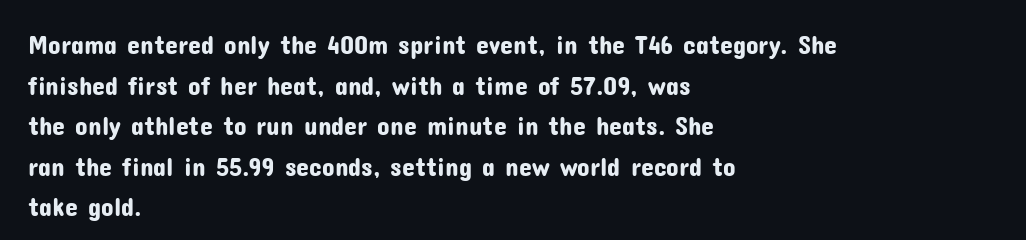
This rendering features lettering with no underline. How are the letters spaced? Ordinarily, with no added tracking. The setting favours the left margin, as ordinary paragraphs usually do. Does the lettering tilt? It doesn't — this is upright. Summary of vertical rhythm: regular, with standard interline spacing.
